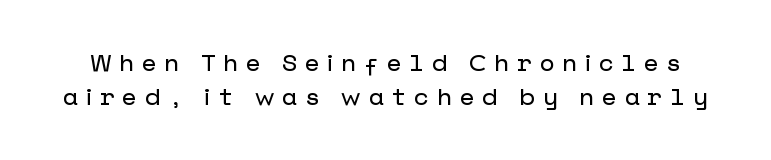
Q: Is the text italic (slanted)? A: No, it is upright.
Q: Is the text underlined? A: No.
Q: Is the spacing between letters normal or unusually wide? A: Unusually wide.
Q: Is the spacing between lines tight, normal or loose? A: Normal.
